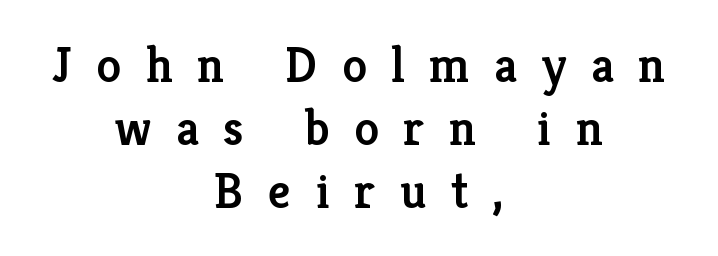
The image shows 50 px semibold serif type, upright; set centered, normal line spacing (1.26x), unusually wide letter spacing (+0.49 em), not underlined; low stroke contrast and a medium x-height.
